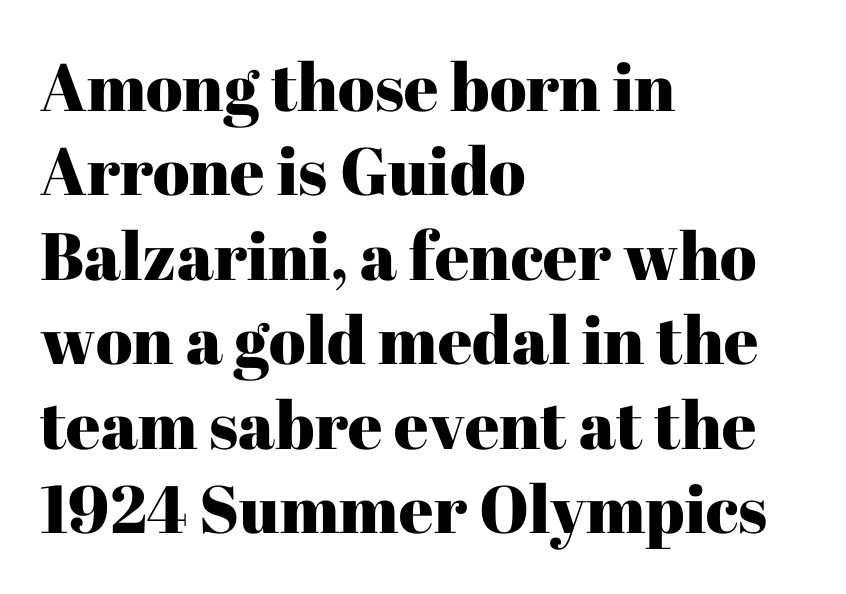
Type style note: has serifs. Nope, not italic — everything's standing straight. Descenders hang freely into open space. Where is the straight margin? On the left. Look at the tracking — it's just the regular setting, nothing added. The line-height multiplier appears to be the usual default.
